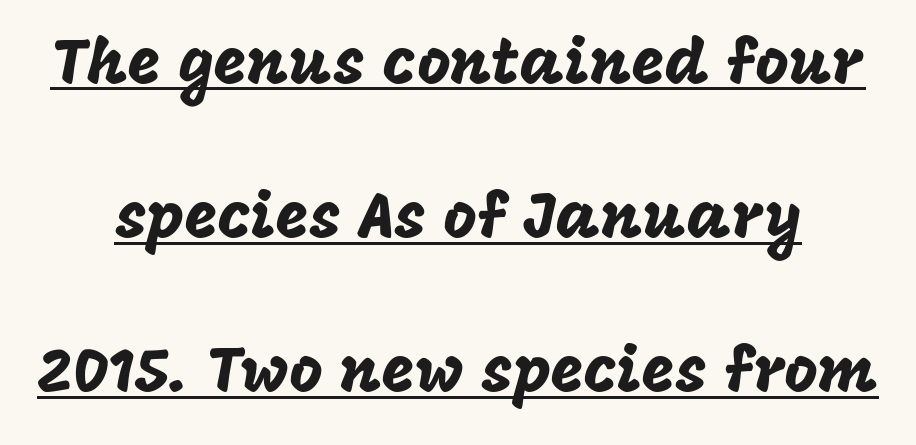
Q: Is the text italic (slanted)? A: Yes.
Q: Is the typeface a serif or a sans-serif typeface? A: Sans-serif.
Q: Is the text underlined? A: Yes.
Q: How is the paragraph aligned? A: Centered.
Q: Is the spacing between letters normal or unusually wide? A: Normal.
Q: Is the spacing between lines tight, normal or loose? A: Loose.
Q: Width (condensed, normal, or wide)? A: Normal.
Q: Stroke contrast? A: Low.
Q: x-height? A: Large.
Q: Monospaced? A: No.
